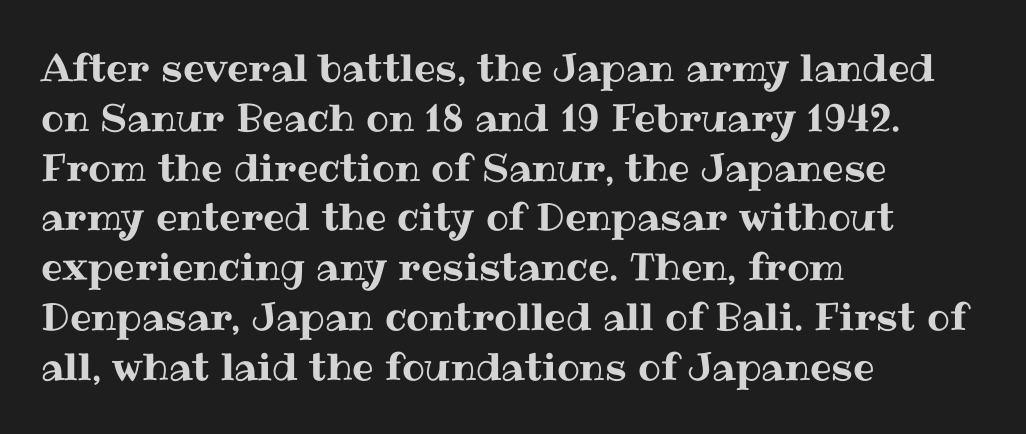
Q: Is the text italic (slanted)? A: No, it is upright.
Q: Is the text underlined? A: No.
Q: How is the paragraph aligned? A: Left-aligned.
Q: Is the spacing between letters normal or unusually wide? A: Normal.
Q: Is the spacing between lines tight, normal or loose? A: Normal.
Q: Width (condensed, normal, or wide)? A: Normal.
Q: Stroke contrast? A: Medium.
Q: x-height? A: Medium.
Q: Monospaced? A: No.
